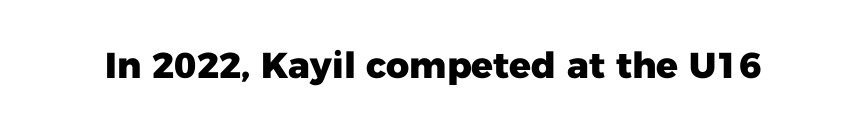
The image shows 36 px heavy sans-serif type, upright; set normal letter spacing, not underlined; low stroke contrast and a medium x-height.
